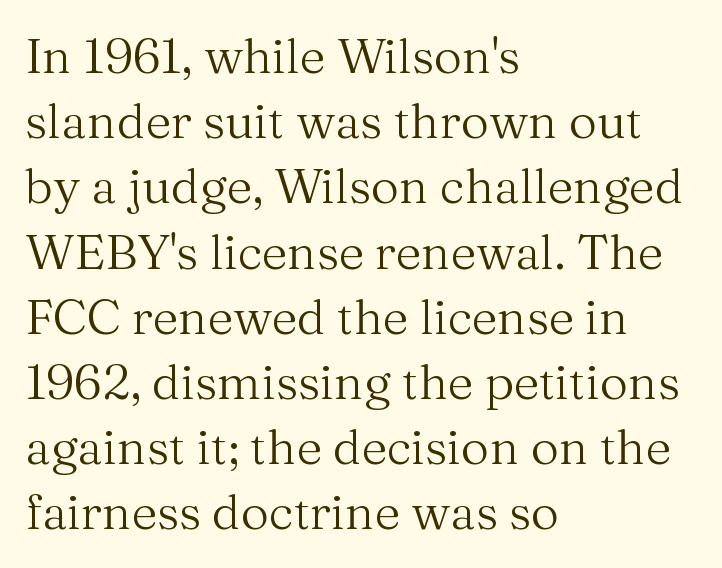
The image shows 49 px regular-weight serif type, upright; set left-aligned, normal line spacing (1.33x), normal letter spacing, not underlined; medium stroke contrast and a medium x-height.
